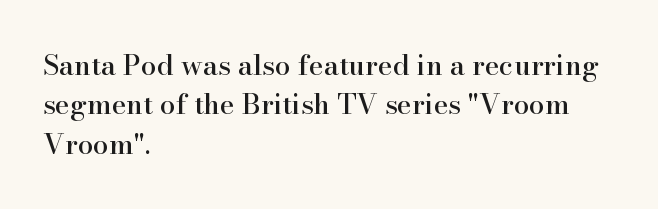
The image shows 28 px serif type, upright; set left-aligned, normal line spacing (1.41x), normal letter spacing, not underlined; high stroke contrast and a small x-height.
